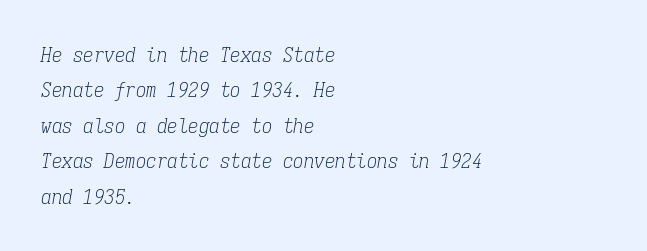
The image shows 21 px text type, italic (leaning right); set left-aligned, normal line spacing (1.69x), normal letter spacing, not underlined.
